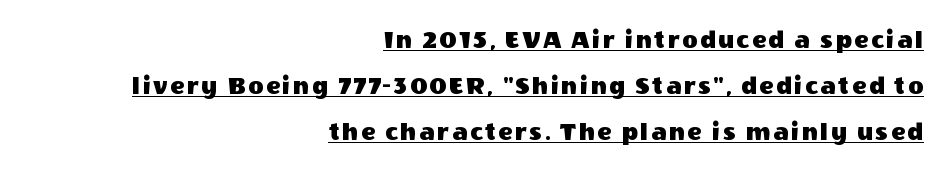
Q: Is the text italic (slanted)? A: No, it is upright.
Q: Is the text underlined? A: Yes.
Q: How is the paragraph aligned? A: Right-aligned.
